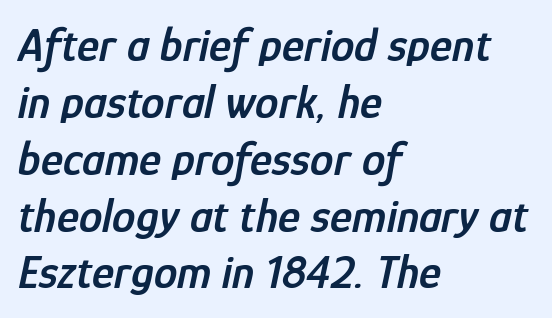
The passage shown has conventional tracking throughout. Set as a demibold, roughly 600 on the weight scale. Posture: slanted. The glyphs are unaccompanied by any horizontal stroke below them. Left-aligned paragraph, ragged on the right.
